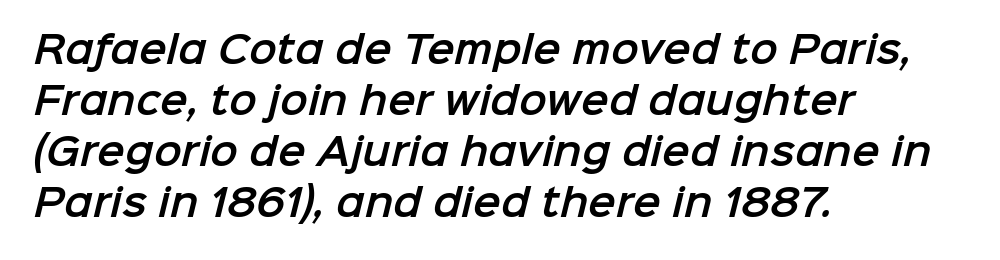
Q: Is the typeface a serif or a sans-serif typeface? A: Sans-serif.
Q: Is the text underlined? A: No.
Q: How is the paragraph aligned? A: Left-aligned.
Q: Is the spacing between letters normal or unusually wide? A: Normal.
Q: Is the spacing between lines tight, normal or loose? A: Normal.
Q: Width (condensed, normal, or wide)? A: Normal.
Q: Stroke contrast? A: Low.
Q: x-height? A: Medium.
Q: Monospaced? A: No.
